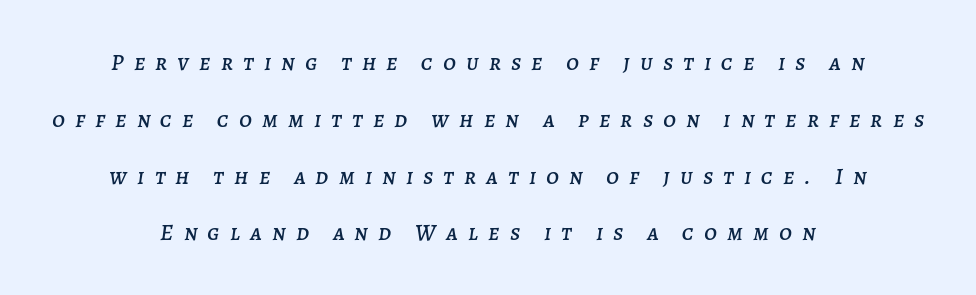
Compared with a flush-left layout, this one balances lines on the center instead. Is the type slanted? Yes — the strokes lean at a clear angle. This rendering widens character spacing well past its baseline value. This sample trades compactness for vertical openness between lines.
